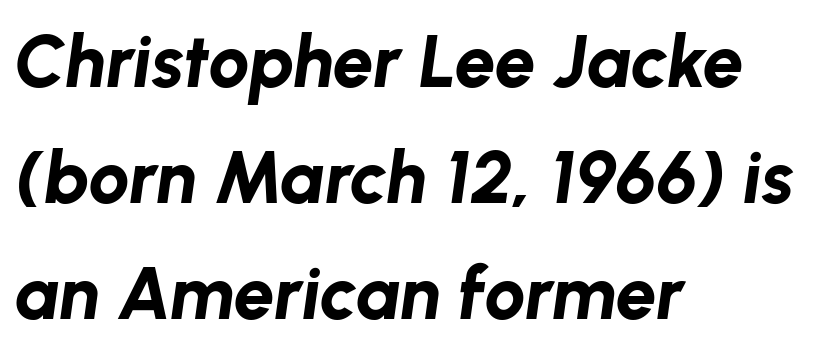
The image shows 73 px bold type, italic (leaning right); set left-aligned, normal line spacing (1.59x), normal letter spacing, not underlined; low stroke contrast and a medium x-height.
